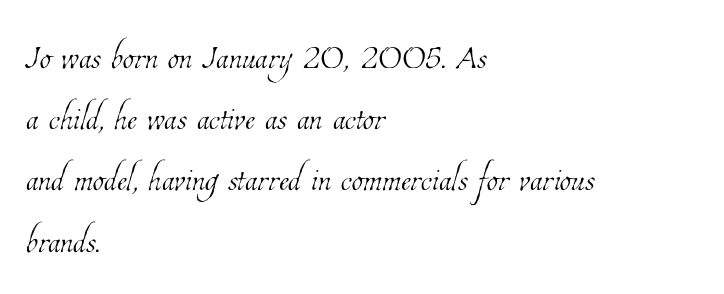
{"bold": "no", "weight": "thin", "width": "condensed", "stroke_contrast": "low", "x_height": "medium", "monospaced": "no", "underline": "no", "align": "left", "line_spacing": "normal", "line_spacing_ratio": 1.33, "letter_spacing": "normal", "letter_spacing_em": 0.0, "glyph_px": 46}
